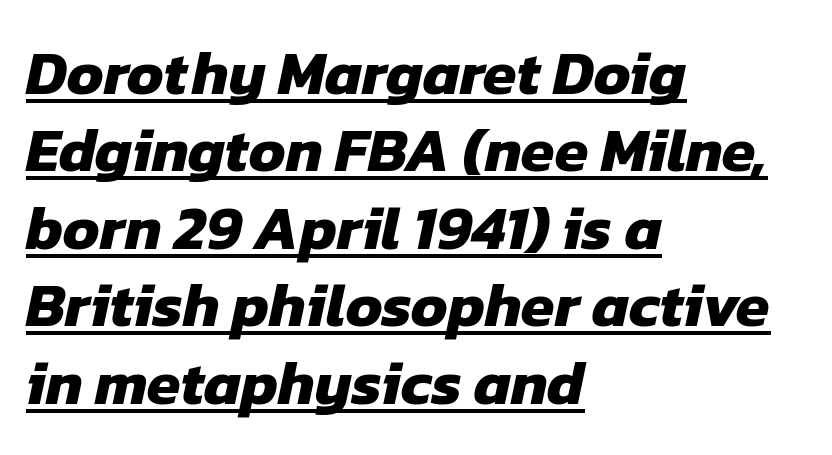
The line-height multiplier appears to be the usual default. Type style note: lacks serifs. The compositor pushed each line to the left boundary. The passage shown has conventional tracking throughout. The rendering uses a bold face; every stroke is thick and dark. Do the characters align in a grid? No, the font is proportional.
